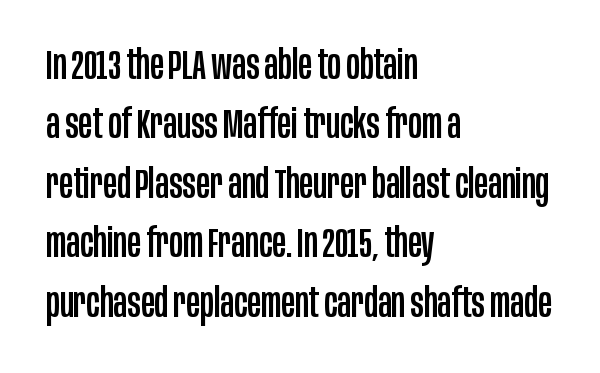
Descenders hang freely into open space. Where is the straight margin? On the left. Between one letter and the next there's only the usual sliver of space. You could not count columns in this text — the font is proportionally spaced. Nothing sits at the stroke ends, so this counts as sans-serif.
